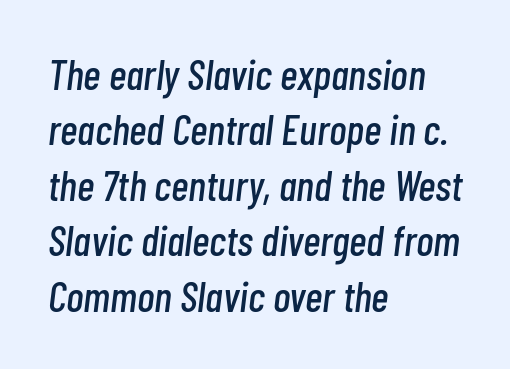
A bare baseline throughout the passage. An italicized treatment has been applied to the whole sample. Students, note that the glyphs here touch the page at normal intervals. Reading down the block, your eye returns to a fixed left position each line.
